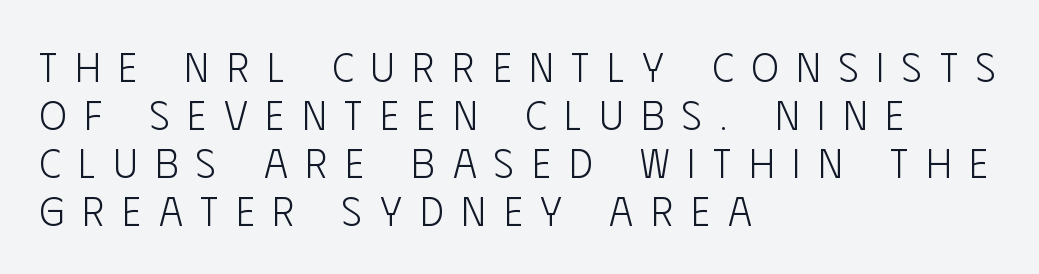
Here the designer chose a conventional face with non-uniform glyph widths. No italicization has been applied; the sample stays upright. The compositor pushed each line to the left boundary. A typesetter would label this face a sans.
